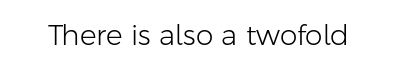
The letters stand straight up with perfectly vertical stems. Decoration check: the copy has no underline. Weight: not bold — regular or lighter. Letter spacing: default.
